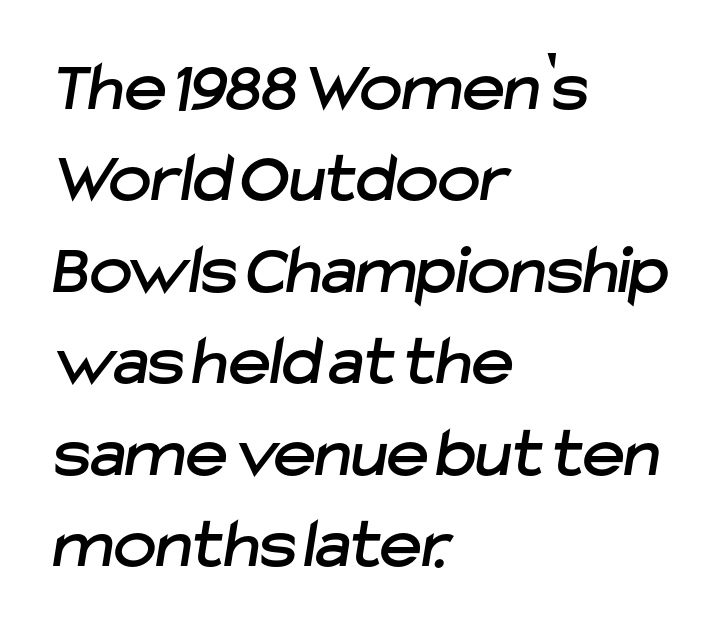
The image shows 72 px sans-serif type; set left-aligned, normal line spacing (1.27x), normal letter spacing, not underlined; low stroke contrast and a medium x-height.
